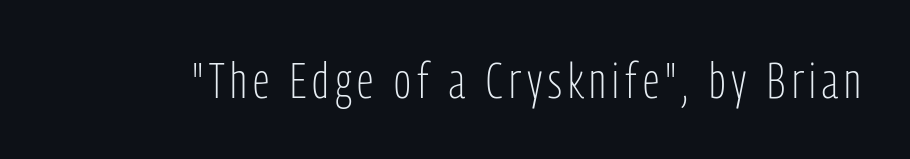
The image shows 50 px light, condensed sans-serif type, upright; set not underlined; low stroke contrast and a medium x-height.
